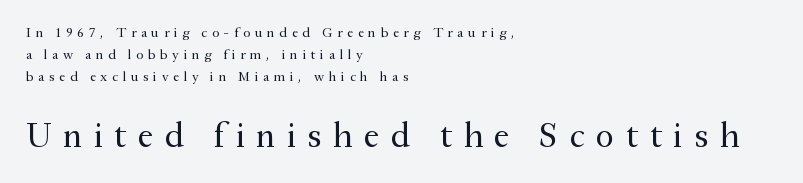
The image shows 35 px regular-weight serif type, upright; set left-aligned, normal line spacing (1.58x), unusually wide letter spacing (+0.33 em), not underlined; the second (bottom) block is 2.5x larger; medium stroke contrast and a small x-height.
